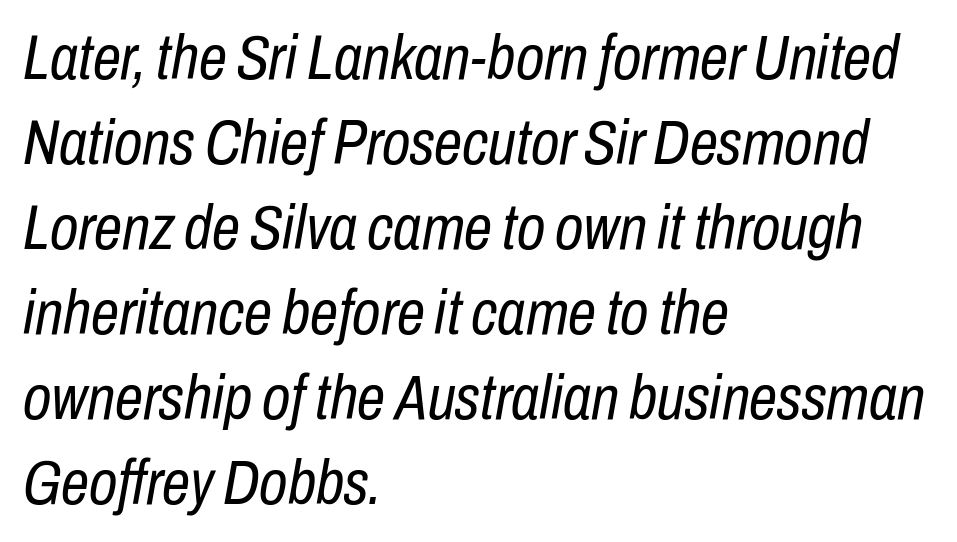
Q: Is the text bold? A: No.
Q: Is the text italic (slanted)? A: Yes, it leans right by about 10 degrees.
Q: Is the text underlined? A: No.
Q: How is the paragraph aligned? A: Left-aligned.
Q: Is the spacing between letters normal or unusually wide? A: Normal.
Q: Is the spacing between lines tight, normal or loose? A: Normal.
Q: Width (condensed, normal, or wide)? A: Condensed.
Q: Stroke contrast? A: Low.
Q: x-height? A: Medium.
Q: Monospaced? A: No.
